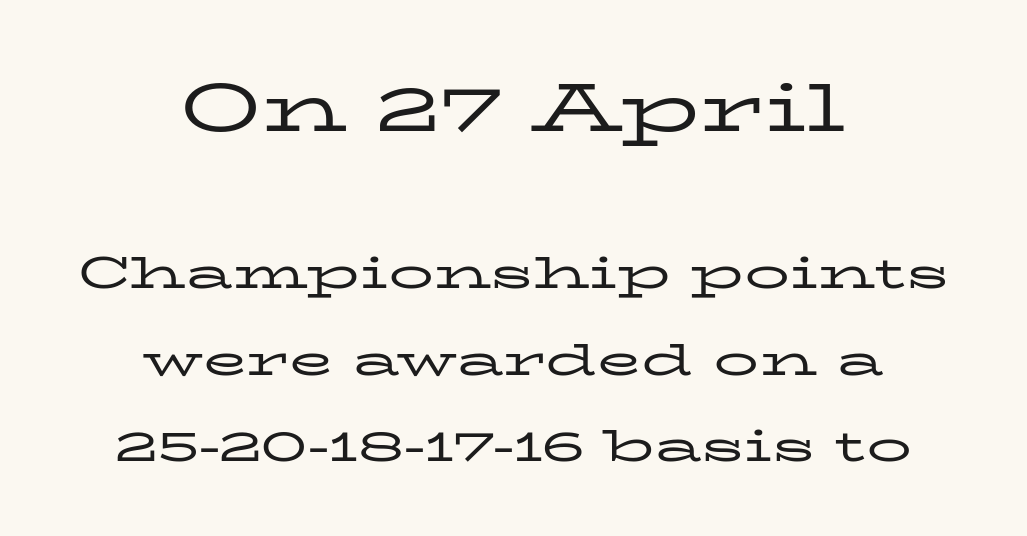
Where is the straight margin? There isn't one; the lines are centered. The passage shown begins with its larger block and ends with its smaller one. Do the characters align in a grid? No, the font is proportional. If you measured baseline to baseline, you'd find a long distance. Tall strokes in this sample are plumb rather than angled. Are there feet on the stems? There are — it's a serif.
